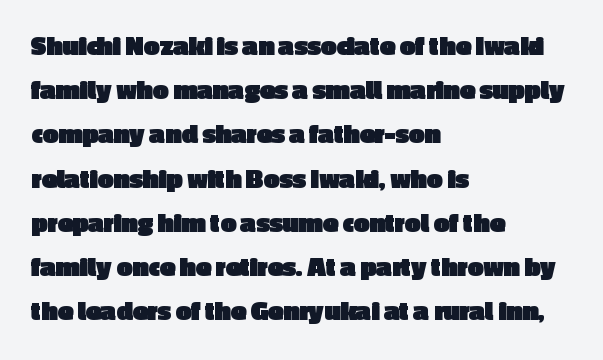
Q: Is the text bold? A: Yes.
Q: Is the text italic (slanted)? A: No, it is upright.
Q: Is the typeface a serif or a sans-serif typeface? A: Sans-serif.
Q: Is the text underlined? A: No.
Q: How is the paragraph aligned? A: Left-aligned.
Q: Is the spacing between letters normal or unusually wide? A: Normal.
Q: Is the spacing between lines tight, normal or loose? A: Normal.
Q: Width (condensed, normal, or wide)? A: Normal.
Q: x-height? A: Medium.
Q: Monospaced? A: No.
